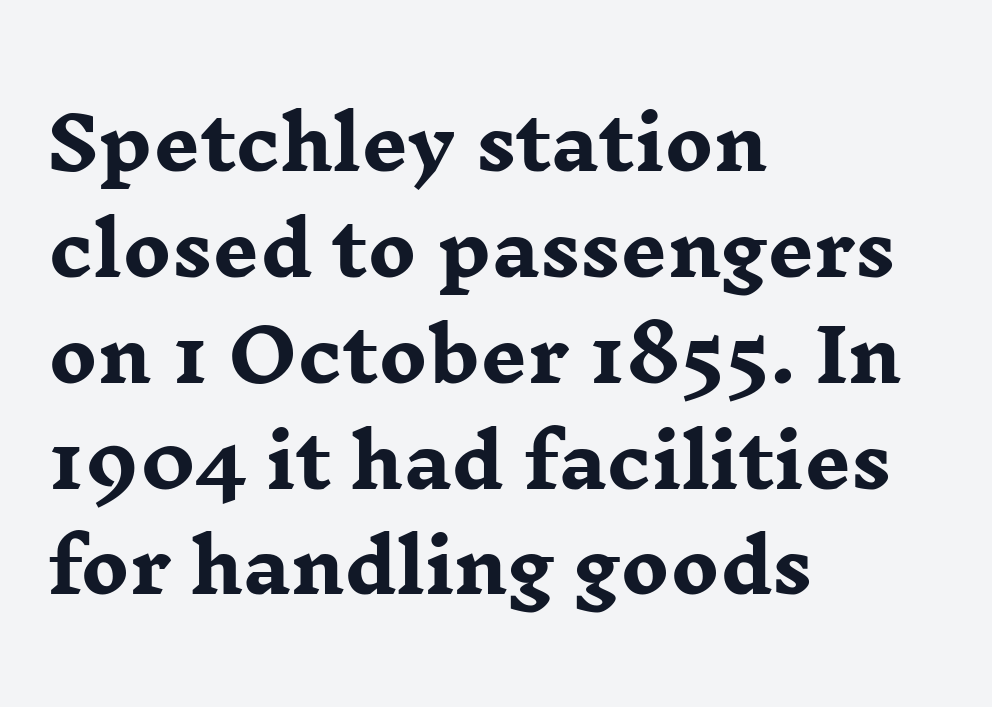
The image shows 72 px heavy, wide serif type, upright; set left-aligned, normal line spacing (1.47x), normal letter spacing, not underlined; low stroke contrast and a medium x-height.
